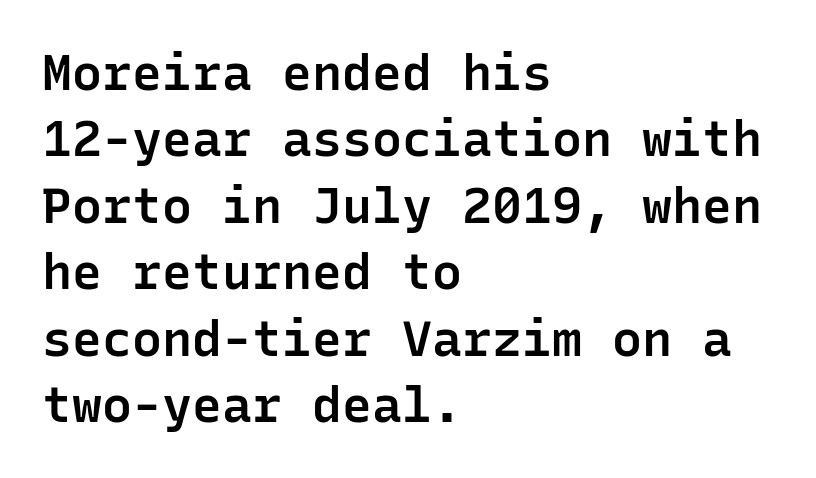
{"serif": "no", "italic": "no", "bold": "semi", "weight": "semibold", "width": "normal", "stroke_contrast": "low", "x_height": "medium", "monospaced": "yes", "underline": "no", "align": "left", "line_spacing": "normal", "line_spacing_ratio": 1.33, "letter_spacing": "normal", "letter_spacing_em": 0.0, "glyph_px": 50}
